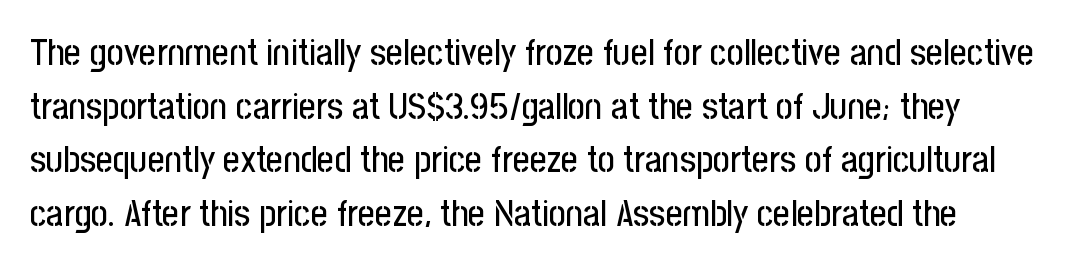
Q: Is the text italic (slanted)? A: No, it is upright.
Q: Is the typeface a serif or a sans-serif typeface? A: Sans-serif.
Q: Is the text underlined? A: No.
Q: Is the spacing between letters normal or unusually wide? A: Normal.
Q: Is the spacing between lines tight, normal or loose? A: Normal.
Q: Width (condensed, normal, or wide)? A: Condensed.
Q: Stroke contrast? A: Low.
Q: x-height? A: Medium.
Q: Monospaced? A: No.
